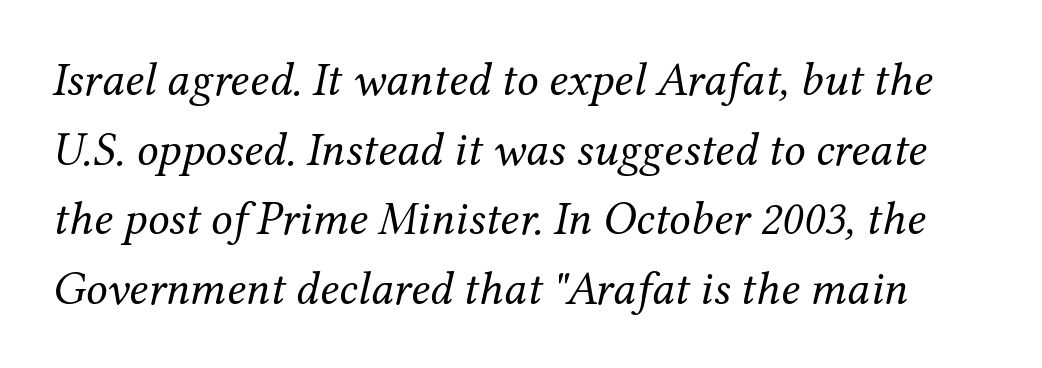
Serif or sans? Serif — the stroke terminals have little feet. The string is rendered with underlining switched off. The cut favours lightness, reaching ordinary text weight at its darkest. Is this a fixed-width face? No — the glyphs have proportional, varying widths.
